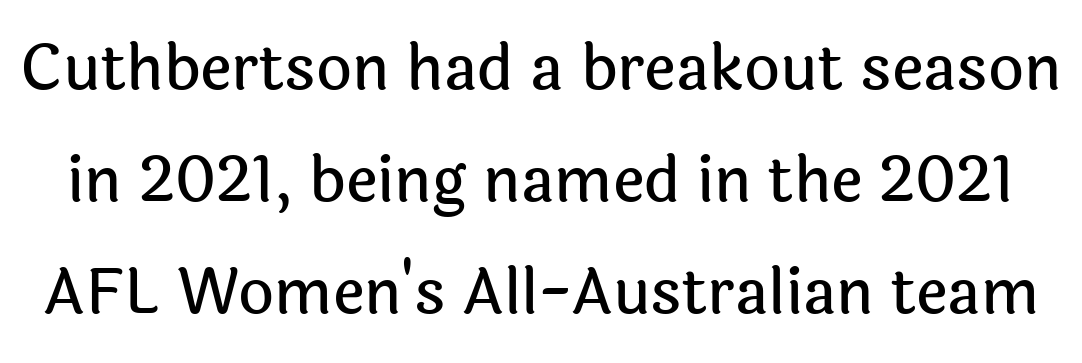
Q: Is the text italic (slanted)? A: No, it is upright.
Q: Is the typeface a serif or a sans-serif typeface? A: Sans-serif.
Q: Is the text underlined? A: No.
Q: Is the spacing between letters normal or unusually wide? A: Normal.
Q: Width (condensed, normal, or wide)? A: Normal.
Q: x-height? A: Medium.
Q: Monospaced? A: No.
